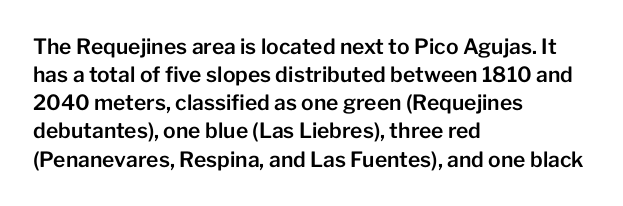
The image shows 21 px text type, upright; set left-aligned, normal line spacing (1.34x), normal letter spacing, not underlined.
